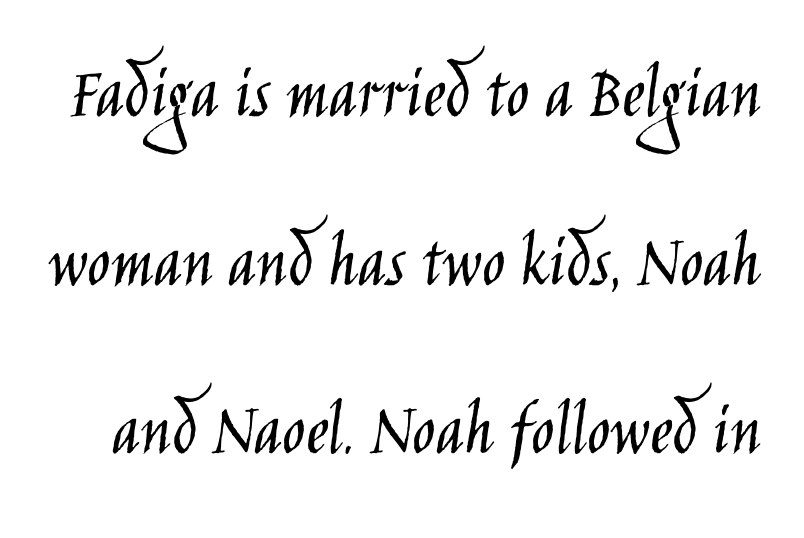
Q: Is the text bold? A: No.
Q: Is the text italic (slanted)? A: Yes.
Q: Is the typeface a serif or a sans-serif typeface? A: Sans-serif.
Q: Is the text underlined? A: No.
Q: Is the spacing between letters normal or unusually wide? A: Normal.
Q: Is the spacing between lines tight, normal or loose? A: Loose.
Q: Width (condensed, normal, or wide)? A: Condensed.
Q: Stroke contrast? A: Low.
Q: x-height? A: Large.
Q: Monospaced? A: No.
